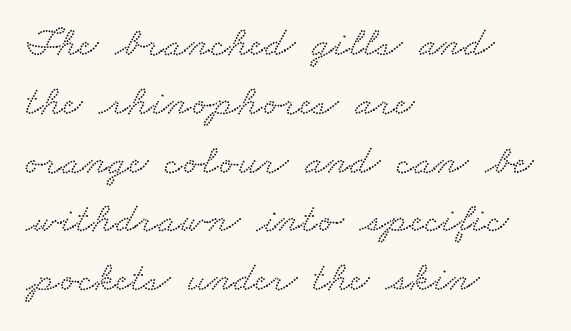
{"serif": "yes", "width": "wide", "stroke_contrast": "low", "x_height": "small", "monospaced": "no", "underline": "no", "align": "left", "line_spacing": "normal", "line_spacing_ratio": 1.4, "letter_spacing": "normal", "letter_spacing_em": 0.0, "glyph_px": 42}
